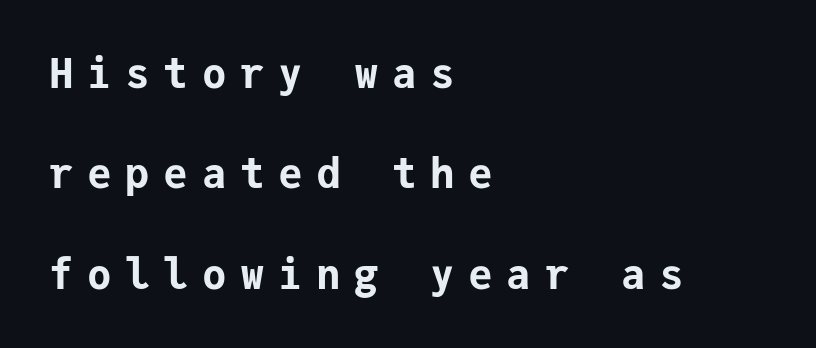
The glyphs have the mass of a bold cut. A typesetter would label this face a sans. The letters stand upright; this is a roman face. Teacher's note: observe the even left margin — that is flush-left alignment.
